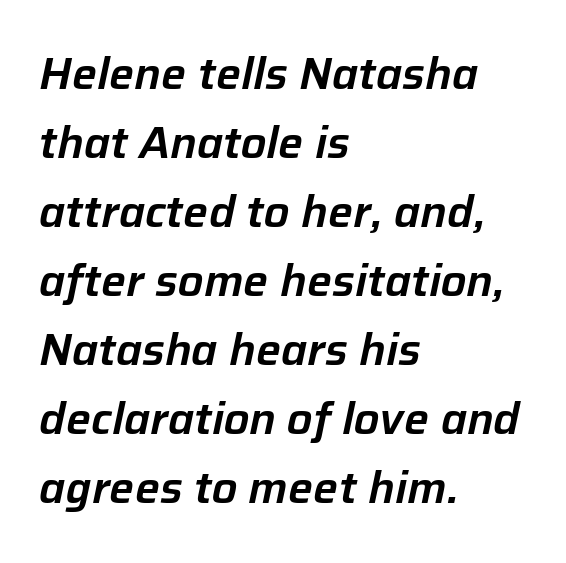
The image shows 44 px text type, italic (leaning right); set left-aligned, normal line spacing (1.57x), normal letter spacing, not underlined; low stroke contrast and a medium x-height.
